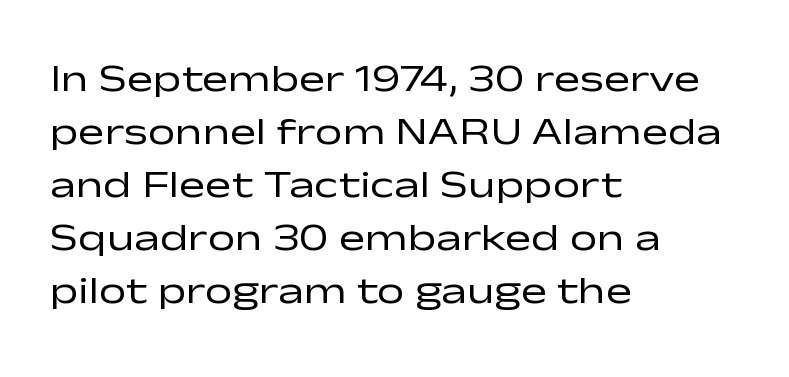
Type without underlining. Vertical strokes here are truly vertical. This sample uses a sans-serif face. Spacing between characters is what you'd get straight out of the box. This rendering uses left alignment, leaving the right contour irregular. Caption: face not bold, strokes unweighted.
